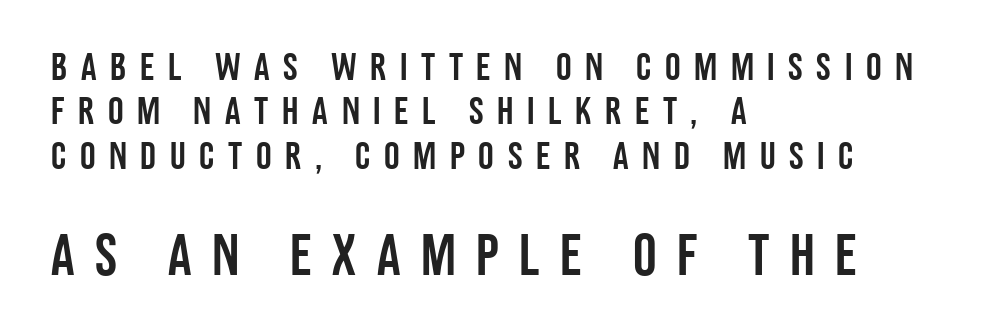
Left-aligned paragraph, ragged on the right. Tracking here is generous; glyphs stand well apart from one another. The letters advance in unequal steps, a hallmark of proportional type. Serif or sans? Sans — the stroke terminals are bare.
